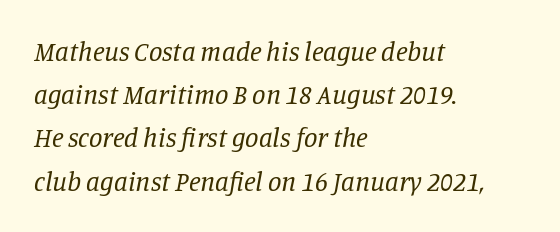
The image shows 27 px text type, italic (leaning right); set left-aligned, normal line spacing (1.6x), normal letter spacing, not underlined.
